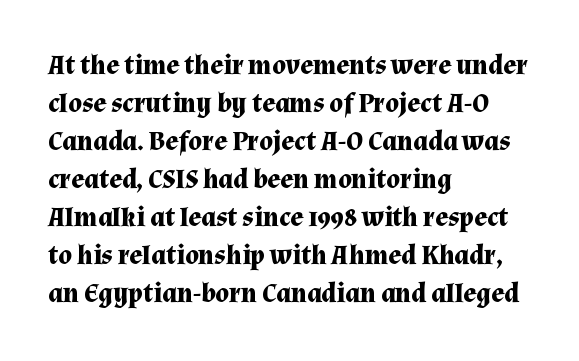
The image shows 27 px bold type, upright; set left-aligned, normal line spacing (1.41x), normal letter spacing, not underlined.
